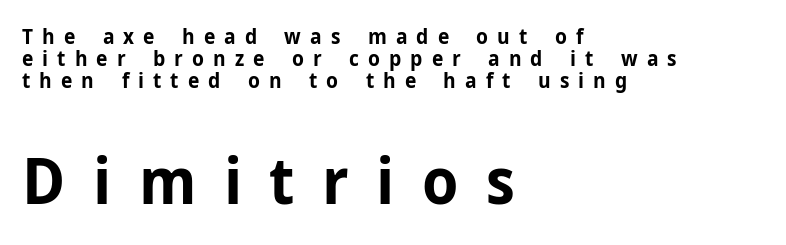
{"serif": "no", "italic": "no", "bold": "yes", "weight": "bold", "width": "normal", "stroke_contrast": "low", "x_height": "medium", "monospaced": "no", "underline": "no", "align": "left", "line_spacing": "tight", "line_spacing_ratio": 1.04, "letter_spacing": "wide", "letter_spacing_em": 0.43, "larger_block": "second", "size_ratio": 3.05, "glyph_px": 64}
